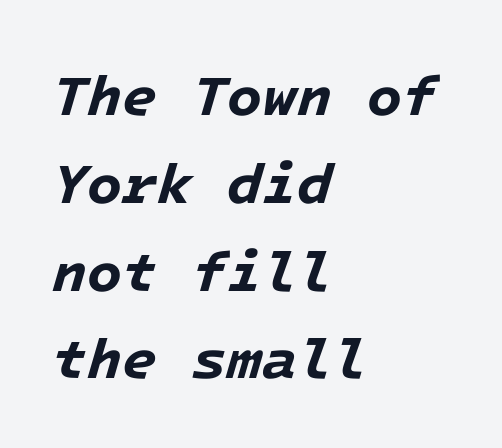
Q: Is the text bold? A: Yes.
Q: Is the text italic (slanted)? A: Yes, it leans right by about 16 degrees.
Q: Is the text underlined? A: No.
Q: How is the paragraph aligned? A: Left-aligned.
Q: Is the spacing between letters normal or unusually wide? A: Normal.
Q: Is the spacing between lines tight, normal or loose? A: Normal.
Q: Width (condensed, normal, or wide)? A: Normal.
Q: Stroke contrast? A: Low.
Q: x-height? A: Medium.
Q: Monospaced? A: Yes.
